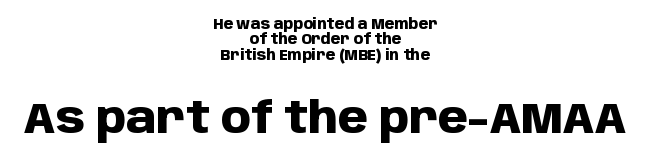
The font's upright variant was chosen for this text. The strip under each line holds only bare page. The glyphs have the mass of a bold cut. The passage shown is typeset with a sans-serif family.
